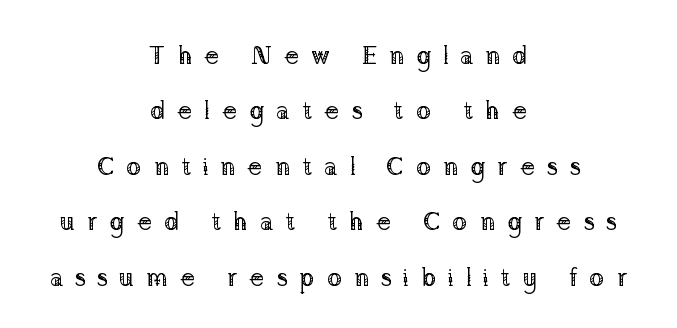
{"italic": "no", "bold": "no", "underline": "no", "align": "center", "line_spacing": "loose", "line_spacing_ratio": 2.22, "letter_spacing": "wide", "letter_spacing_em": 0.47, "glyph_px": 25}
